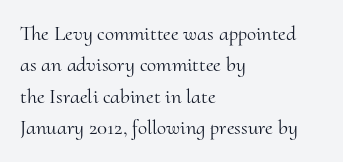
Q: Is the text bold? A: No.
Q: Is the text italic (slanted)? A: No, it is upright.
Q: Is the text underlined? A: No.
Q: How is the paragraph aligned? A: Left-aligned.
Q: Is the spacing between letters normal or unusually wide? A: Normal.
Q: Is the spacing between lines tight, normal or loose? A: Normal.
